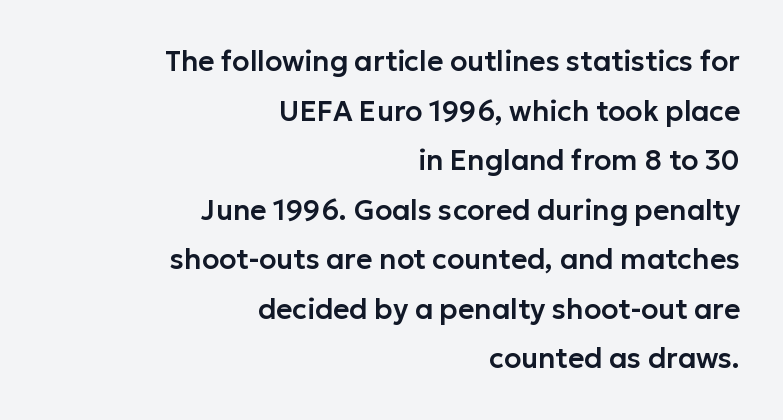
The font family rendered here belongs to the sans-serif group. Every row of glyphs terminates at an identical x-position on the right. The letters sit at their default tracking, neither squeezed nor spread. Each letter keeps its own natural width here, so spacing adapts to shape. These lines were composed using upright roman letters. Descender tails drop into unmarked territory.
